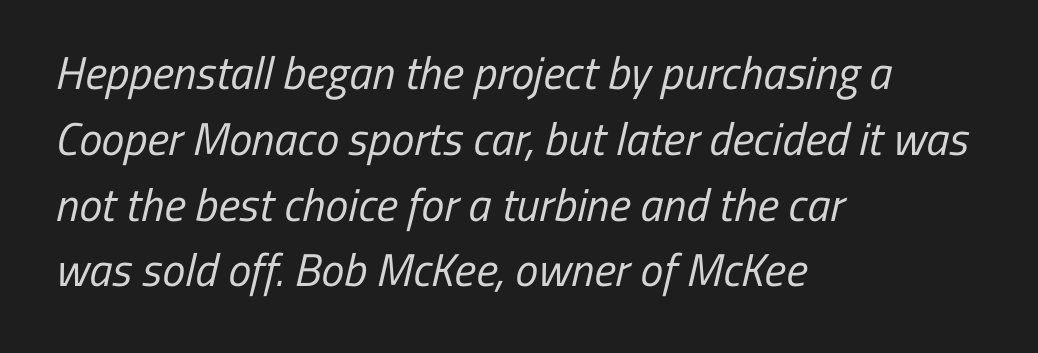
Summary of vertical rhythm: regular, with standard interline spacing. The passage shown is typed in a proportional face where columns would drift. Students, note that the glyphs here touch the page at normal intervals. Is the stroke heavy? The answer is a plain regular-or-lighter. Quick note: underline off. The text was rendered using a sans face with plain stroke endings.
